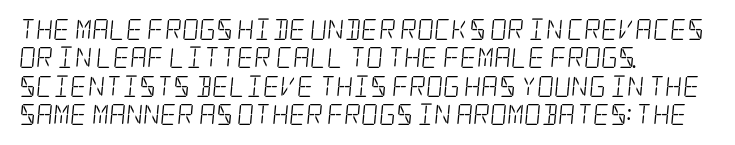
The image shows 21 px text type; set left-aligned, normal line spacing (1.35x), normal letter spacing, not underlined.
